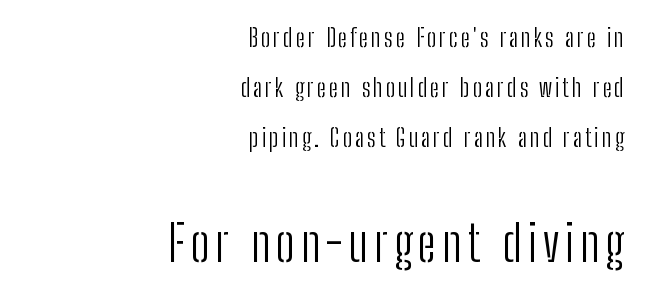
Note the varied advance widths — an 'i' is clearly narrower than an 'm'. Grotesque or geometric, the face here clearly has no serifs. The type sits square on the baseline with zero lean. All the whitespace from short lines collects on the left. This block would shrink considerably if given ordinary leading; it's expanded now. The zone under the glyphs is completely vacant.
